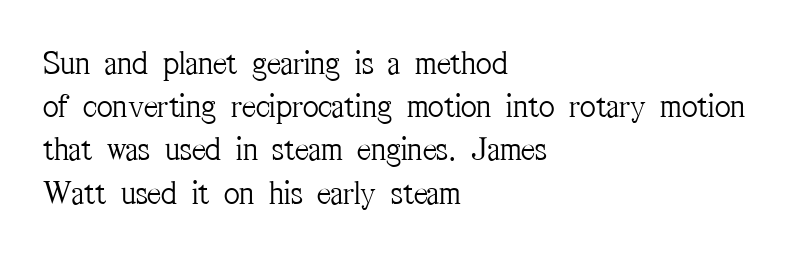
Q: Is the text bold? A: No.
Q: Is the text italic (slanted)? A: No, it is upright.
Q: Is the typeface a serif or a sans-serif typeface? A: Serif.
Q: Is the text underlined? A: No.
Q: How is the paragraph aligned? A: Left-aligned.
Q: Is the spacing between letters normal or unusually wide? A: Normal.
Q: Is the spacing between lines tight, normal or loose? A: Normal.
Q: Width (condensed, normal, or wide)? A: Condensed.
Q: Stroke contrast? A: Medium.
Q: x-height? A: Medium.
Q: Monospaced? A: No.
